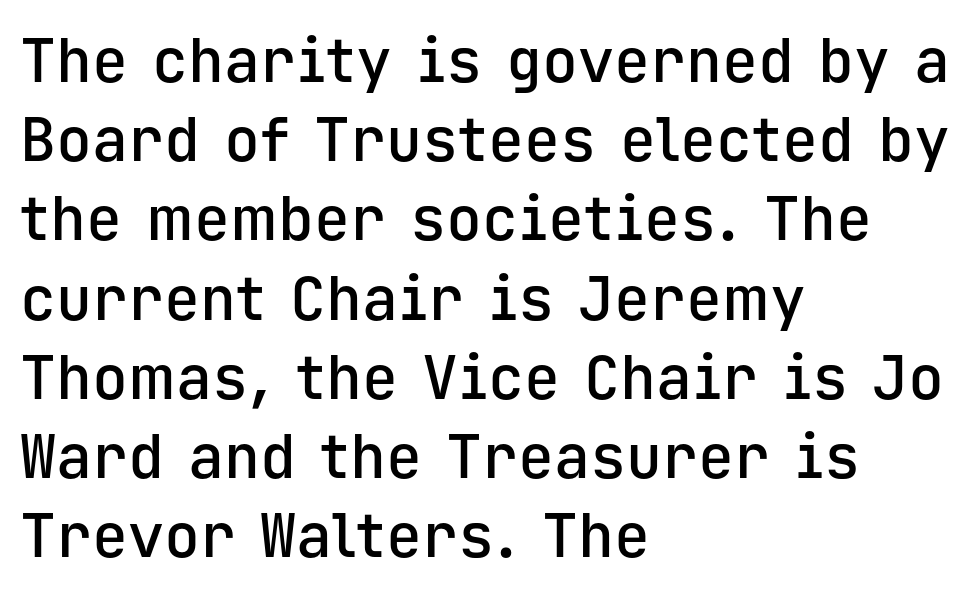
The image shows 60 px semibold sans-serif type, upright, monospaced; set left-aligned, normal line spacing (1.32x), normal letter spacing, not underlined; low stroke contrast and a medium x-height.
